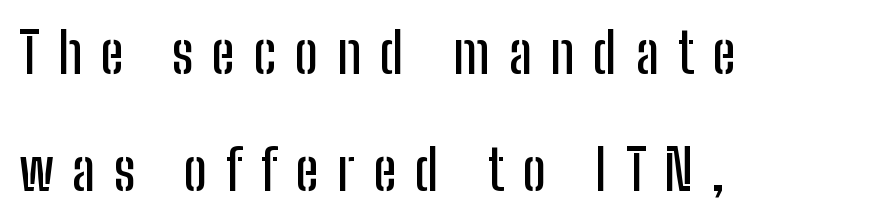
The image shows 55 px condensed sans-serif type, upright; set left-aligned, loose line spacing (2.12x), unusually wide letter spacing (+0.34 em), not underlined; low stroke contrast and a medium x-height.
